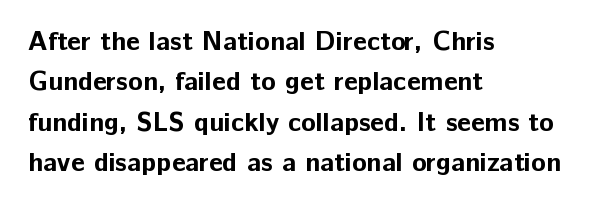
Q: Is the text bold? A: Yes.
Q: Is the text italic (slanted)? A: No, it is upright.
Q: Is the text underlined? A: No.
Q: How is the paragraph aligned? A: Left-aligned.
Q: Is the spacing between letters normal or unusually wide? A: Normal.
Q: Is the spacing between lines tight, normal or loose? A: Normal.
